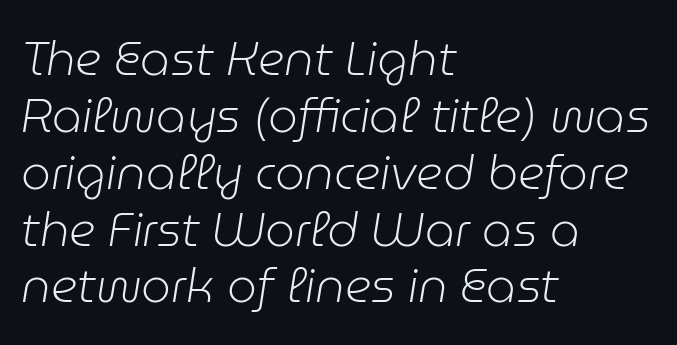
Characters are canted at an angle relative to the baseline's perpendicular. Teacher's note: observe the even left margin — that is flush-left alignment. The passage shown has conventional tracking throughout. Caption: face not bold, strokes unweighted. A typesetter would call this proportional, since set widths differ per character.
